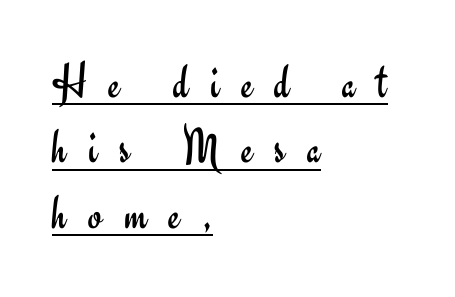
Short note: letters widely spaced. The paragraph has a hard left edge and a soft right edge. The letterforms sit at book weight or below.
